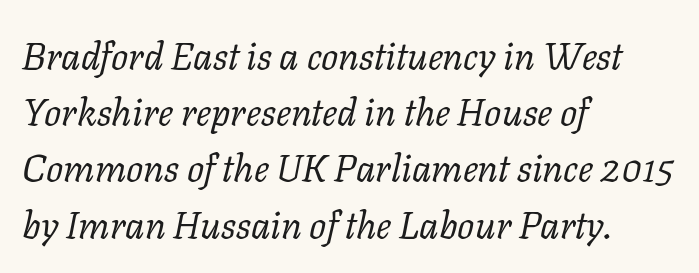
Q: Is the text bold? A: No.
Q: Is the text italic (slanted)? A: Yes, it leans right by about 11 degrees.
Q: Is the typeface a serif or a sans-serif typeface? A: Serif.
Q: Is the text underlined? A: No.
Q: How is the paragraph aligned? A: Left-aligned.
Q: Is the spacing between letters normal or unusually wide? A: Normal.
Q: Is the spacing between lines tight, normal or loose? A: Normal.
Q: Width (condensed, normal, or wide)? A: Normal.
Q: Stroke contrast? A: Low.
Q: x-height? A: Medium.
Q: Monospaced? A: No.
